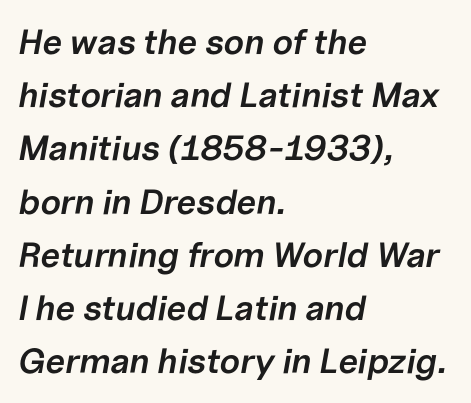
{"italic": "yes", "lean": "right", "slant_degrees": 10, "bold": "semi", "weight": "semibold", "width": "normal", "stroke_contrast": "low", "x_height": "medium", "monospaced": "no", "underline": "no", "align": "left", "line_spacing": "normal", "line_spacing_ratio": 1.52, "letter_spacing": "normal", "letter_spacing_em": 0.0, "glyph_px": 35}
